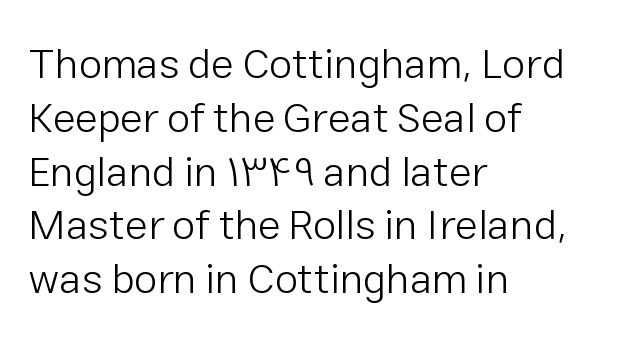
The image shows 42 px light sans-serif type, upright; set left-aligned, normal line spacing (1.28x), normal letter spacing, not underlined; low stroke contrast and a medium x-height.
